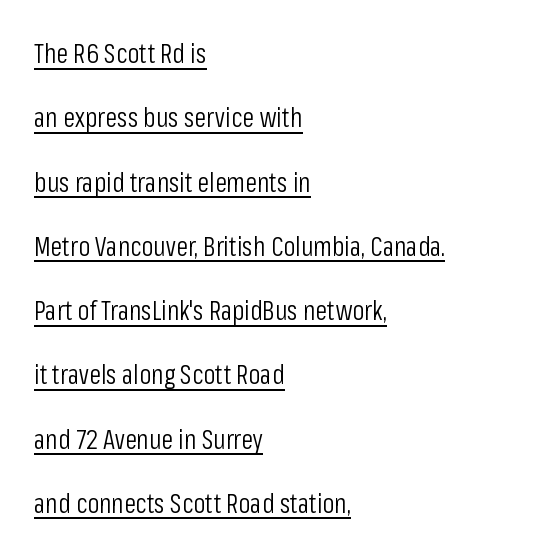
{"italic": "no", "bold": "no", "underline": "yes", "align": "left", "line_spacing": "loose", "line_spacing_ratio": 2.38, "letter_spacing": "normal", "letter_spacing_em": 0.0, "glyph_px": 27}
